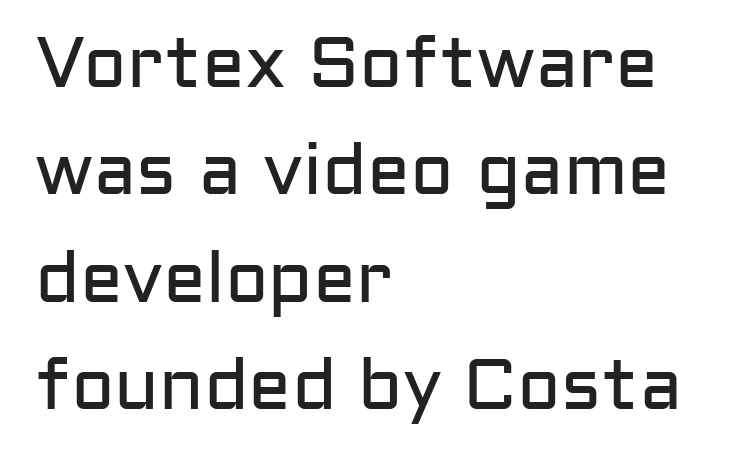
Bold? No — there's no thickening of the strokes. No word sits above an underline. Is this a fixed-width face? No — the glyphs have proportional, varying widths. This sample uses a sans-serif face.
